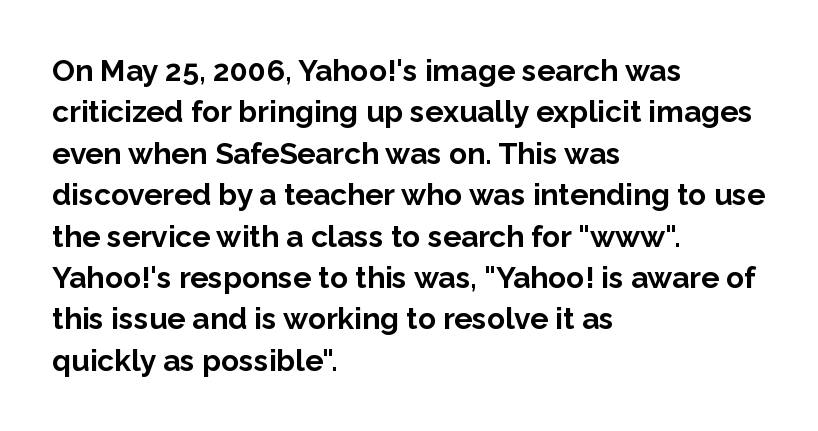
Q: Is the text bold? A: Yes.
Q: Is the text italic (slanted)? A: No, it is upright.
Q: Is the typeface a serif or a sans-serif typeface? A: Sans-serif.
Q: Is the text underlined? A: No.
Q: How is the paragraph aligned? A: Left-aligned.
Q: Is the spacing between letters normal or unusually wide? A: Normal.
Q: Is the spacing between lines tight, normal or loose? A: Normal.
Q: Width (condensed, normal, or wide)? A: Normal.
Q: Stroke contrast? A: Low.
Q: x-height? A: Medium.
Q: Monospaced? A: No.
